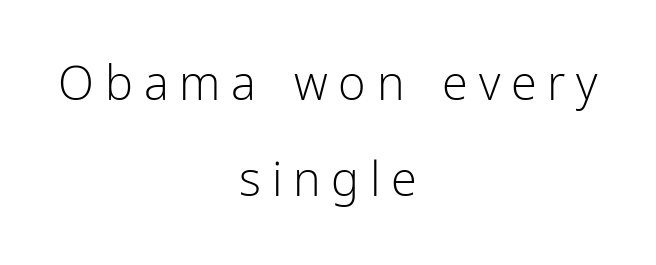
The specimen omits any rule beneath the text block's lines. Stem width sits at or under what a default text font uses. One-word summary of the alignment: center. Character widths vary here, with narrow letters taking less room than wide ones. Summary of vertical rhythm: relaxed, with wide interline spacing.
